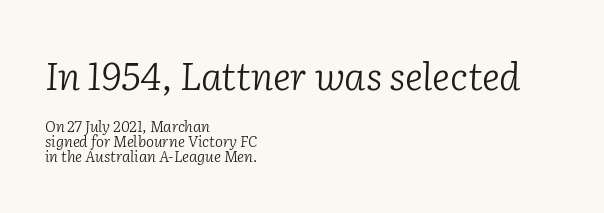
Q: Is the text bold? A: No.
Q: Is the text italic (slanted)? A: Yes, it leans right by about 2 degrees.
Q: Is the typeface a serif or a sans-serif typeface? A: Serif.
Q: Is the text underlined? A: No.
Q: How is the paragraph aligned? A: Left-aligned.
Q: Is the spacing between letters normal or unusually wide? A: Normal.
Q: Is the spacing between lines tight, normal or loose? A: Tight.
Q: Which block of text is set in a larger size, the first (top) or the second (bottom)? A: The first (top) one.
Q: Width (condensed, normal, or wide)? A: Normal.
Q: Stroke contrast? A: Low.
Q: x-height? A: Medium.
Q: Monospaced? A: No.
